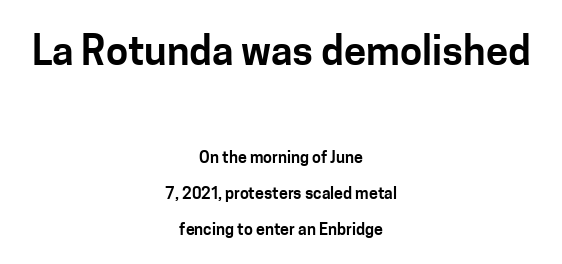
Q: Is the text italic (slanted)? A: No, it is upright.
Q: Is the typeface a serif or a sans-serif typeface? A: Sans-serif.
Q: Is the text underlined? A: No.
Q: How is the paragraph aligned? A: Centered.
Q: Is the spacing between letters normal or unusually wide? A: Normal.
Q: Is the spacing between lines tight, normal or loose? A: Loose.
Q: Which block of text is set in a larger size, the first (top) or the second (bottom)? A: The first (top) one.
Q: Width (condensed, normal, or wide)? A: Normal.
Q: Stroke contrast? A: Low.
Q: x-height? A: Medium.
Q: Monospaced? A: No.
